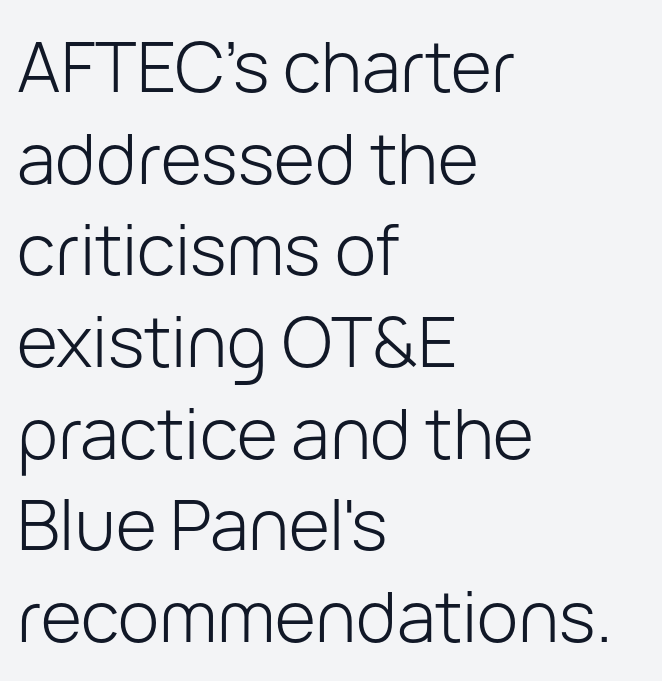
These lines keep a tight, regular rhythm from letter to letter. A typesetter would mark this as roman, not italic. Layout note: lines flush left. The weight would be labelled regular, book, light, or lighter still. Typographically, this falls in the sans-serif category. Plain, unruled lines of type.
